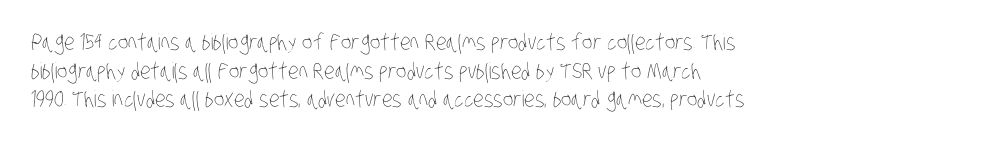
Characters follow at the spacing the type designer built in. These lines stack with their left ends in a neat column. The strip under each line holds only bare page. Each stroke keeps to a modest, everyday thickness or less.
